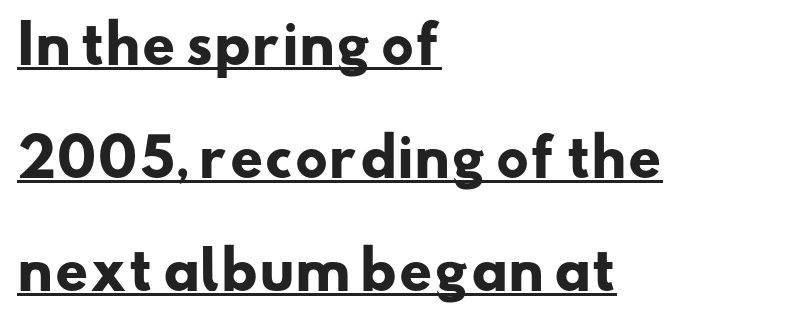
{"serif": "no", "bold": "yes", "weight": "heavy", "width": "wide", "stroke_contrast": "low", "x_height": "small", "monospaced": "no", "underline": "yes", "align": "left", "line_spacing": "loose", "line_spacing_ratio": 2.17, "letter_spacing": "normal", "letter_spacing_em": 0.0, "glyph_px": 52}
